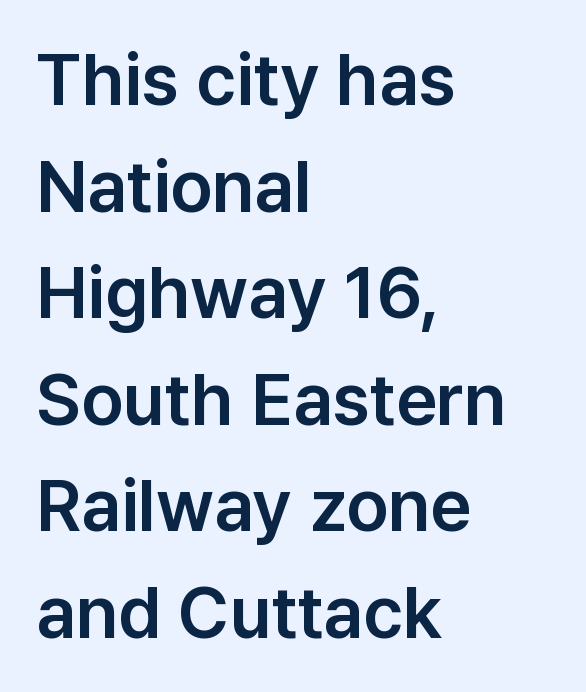
The image shows 72 px sans-serif type, upright; set left-aligned, normal line spacing (1.48x), normal letter spacing, not underlined; low stroke contrast and a medium x-height.
